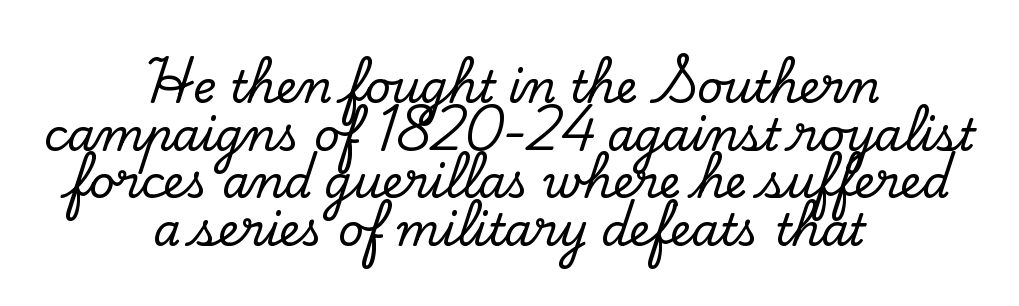
These lines are centered, leaving both edges ragged. This rendering leaves character spacing at its baseline value. Small tapered or slab feet sit at the stroke ends, so this counts as serif. Check the space under the baseline: it is left empty. The rendering uses natural spacing where letterforms have individual widths.
